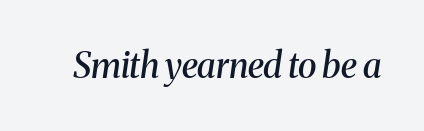
The gaps between neighbouring characters are ordinary and unremarkable. The string is rendered with underlining switched off. Compared with ordinary roman type, these characters are visibly tilted. These lines are composed in type with serifs. Here the designer chose a conventional face with non-uniform glyph widths.
